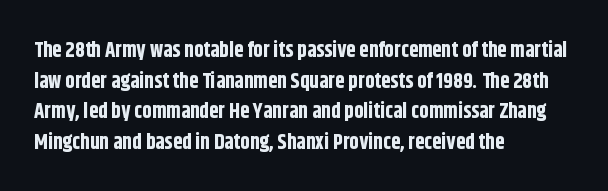
The image shows 21 px bold type, upright; set left-aligned, normal line spacing (1.46x), normal letter spacing, not underlined.
